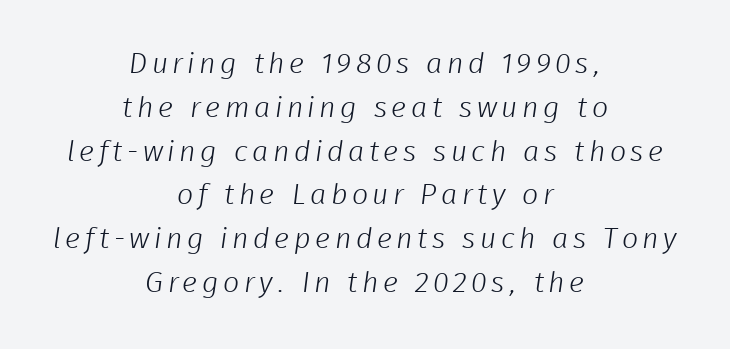
Q: Is the text bold? A: No.
Q: Is the typeface a serif or a sans-serif typeface? A: Sans-serif.
Q: Is the text underlined? A: No.
Q: How is the paragraph aligned? A: Centered.
Q: Is the spacing between lines tight, normal or loose? A: Normal.
Q: Width (condensed, normal, or wide)? A: Normal.
Q: Stroke contrast? A: Low.
Q: x-height? A: Medium.
Q: Monospaced? A: No.
